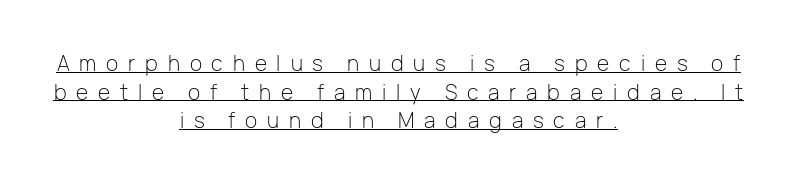
The image shows 21 px text type, upright; set centered, normal line spacing (1.36x), unusually wide letter spacing (+0.47 em), underlined.
